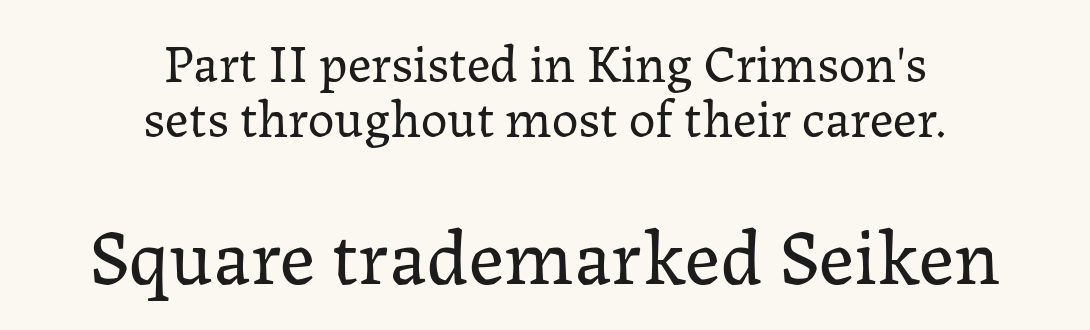
Underline: absent. Casual observation: everything's sitting right in the middle. Compared with a typical body face, this is equally light or lighter still. The tracking reads as untouched default to a designer's eye.
